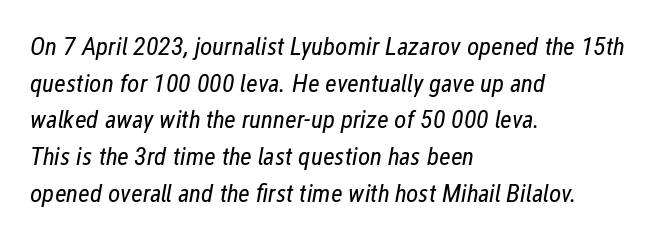
Has an underline been added? It has not. One-word summary of the alignment: left. Regarding leading, the lines here are spaced in the standard way. Yep, that's italic — everything's leaning. Caption: face not bold, strokes unweighted. The letterforms sit shoulder to shoulder at normal distance.
